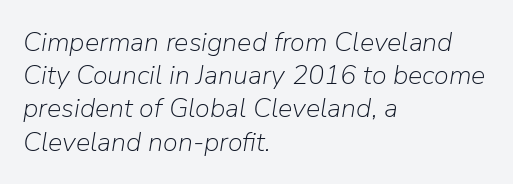
The image shows 27 px text type, italic (leaning right); set left-aligned, line spacing 1.23x, normal letter spacing, not underlined.
